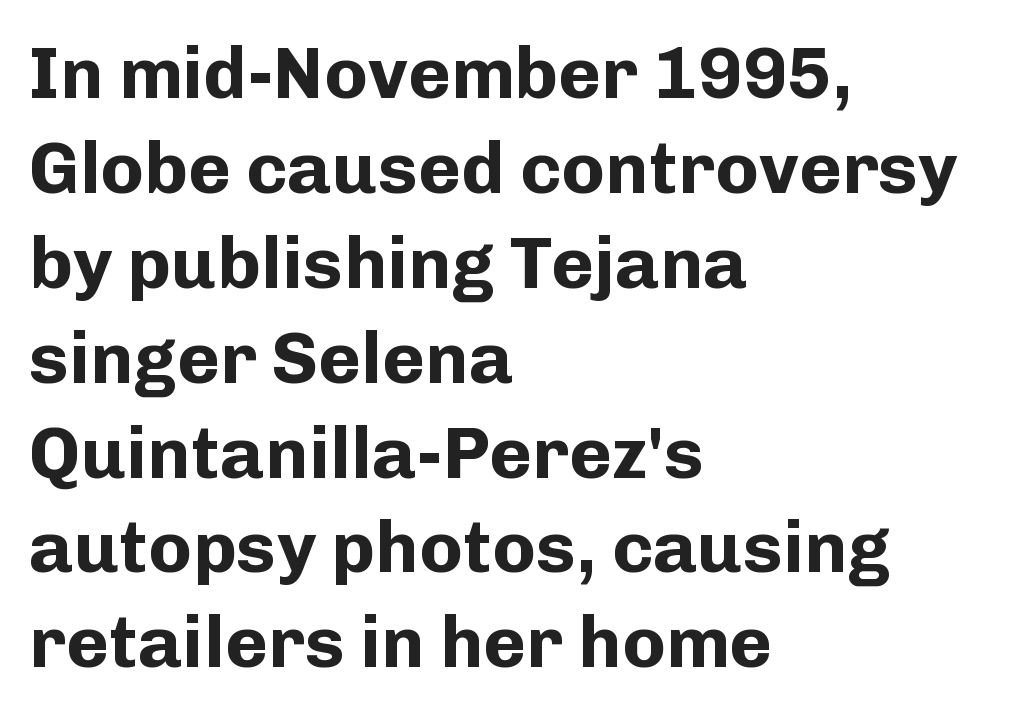
Q: Is the text bold? A: Yes.
Q: Is the text italic (slanted)? A: No, it is upright.
Q: Is the typeface a serif or a sans-serif typeface? A: Sans-serif.
Q: Is the text underlined? A: No.
Q: How is the paragraph aligned? A: Left-aligned.
Q: Is the spacing between letters normal or unusually wide? A: Normal.
Q: Is the spacing between lines tight, normal or loose? A: Normal.
Q: Width (condensed, normal, or wide)? A: Normal.
Q: Stroke contrast? A: Low.
Q: x-height? A: Medium.
Q: Monospaced? A: No.
